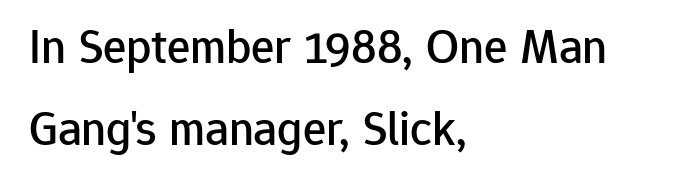
The letters sit at their default tracking, neither squeezed nor spread. Character widths vary here, with narrow letters taking less room than wide ones. Bare-footed words on every line. The compositor pushed each line to the left boundary. You can tell it's not italic because the verticals are truly vertical.
